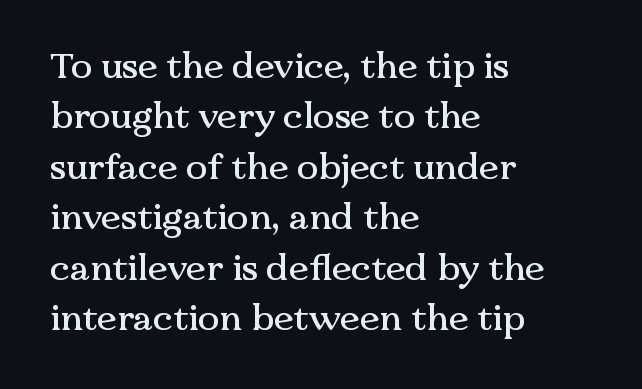
Spacing between characters is what you'd get straight out of the box. Horizontal alignment here is leftward, the default for most running prose. Upright lettering throughout. The face used here is proportionally spaced, like ordinary book or web type. Anything drawn beneath the words? Only blank space. Is there much room between lines? A standard amount, neither cramped nor airy.
